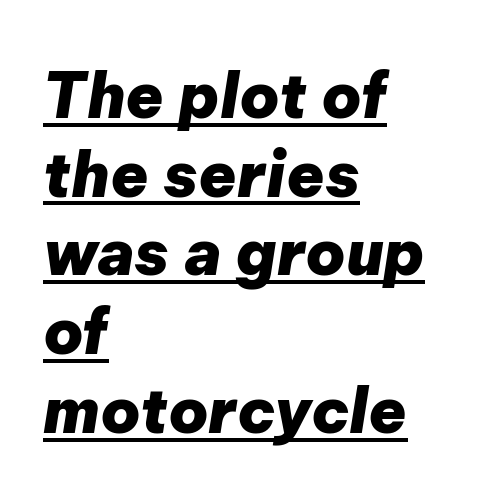
{"italic": "yes", "lean": "right", "slant_degrees": 9, "bold": "yes", "weight": "heavy", "width": "normal", "stroke_contrast": "low", "x_height": "medium", "monospaced": "no", "underline": "yes", "align": "left", "line_spacing": "normal", "line_spacing_ratio": 1.27, "letter_spacing": "normal", "letter_spacing_em": 0.0, "glyph_px": 62}
